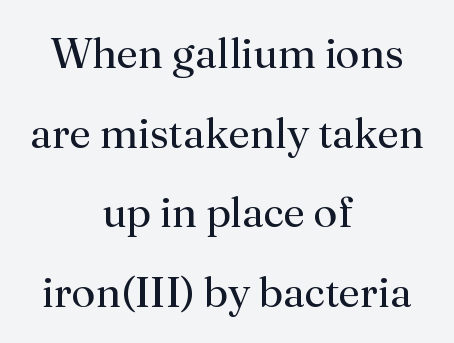
The image shows 43 px regular-weight serif type, upright; set centered, line spacing 1.85x, normal letter spacing, not underlined; medium stroke contrast and a small x-height.
